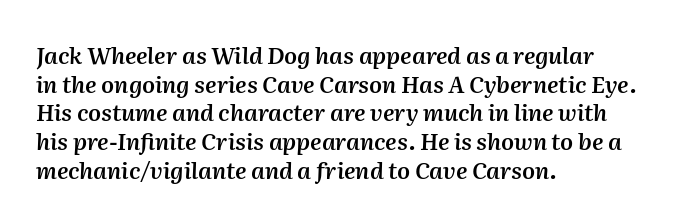
{"italic": "yes", "lean": "right", "slant_degrees": 2, "bold": "semi", "underline": "no", "align": "left", "line_spacing": "normal", "line_spacing_ratio": 1.25, "letter_spacing": "normal", "letter_spacing_em": 0.0, "glyph_px": 23}
